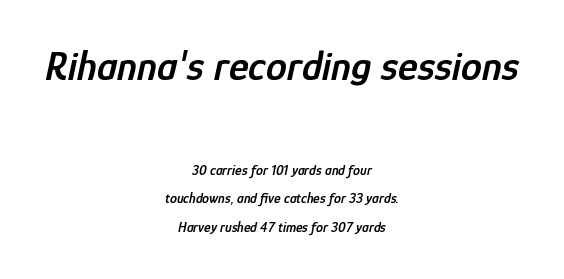
The image shows 42 px semibold, condensed type, italic (leaning right); set centered, loose line spacing (2.05x), normal letter spacing, not underlined; the first (top) block is 3.0x larger; low stroke contrast and a medium x-height.
